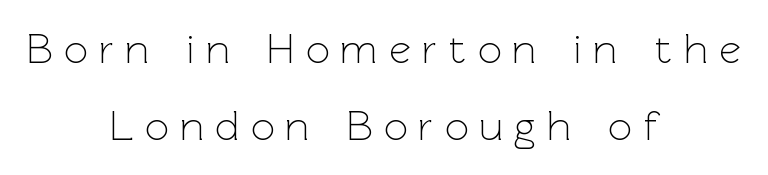
A sans-serif font was chosen for this passage. The rag falls on both sides of this text block equally. The lettering stays uniformly vertical, giving the passage a roman look. Descenders hang freely into open space.
